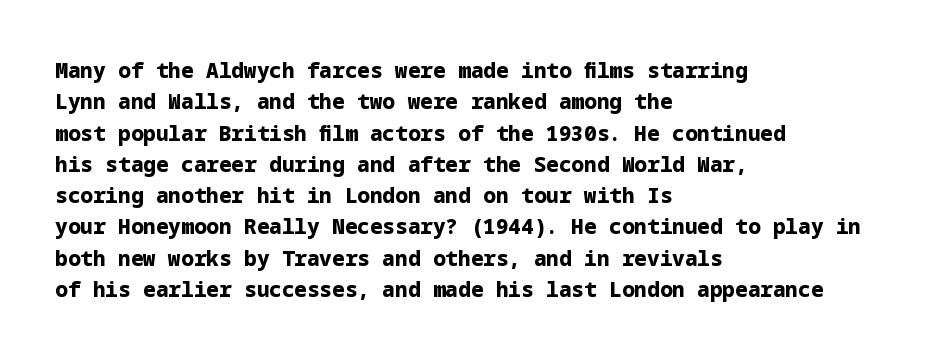
{"italic": "no", "bold": "yes", "underline": "no", "align": "left", "line_spacing": "normal", "line_spacing_ratio": 1.49, "letter_spacing": "normal", "letter_spacing_em": 0.0, "glyph_px": 21}
